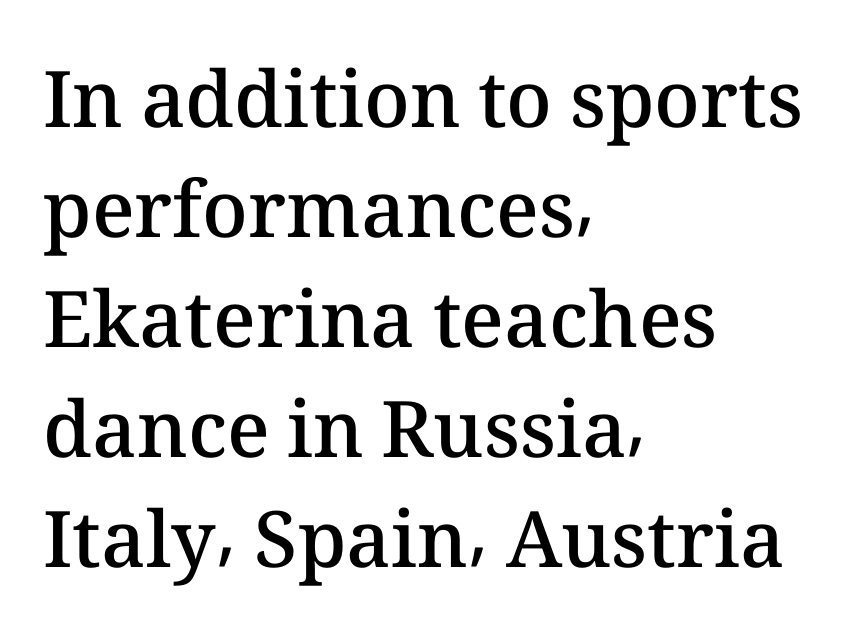
{"italic": "no", "bold": "semi", "weight": "semibold", "width": "normal", "stroke_contrast": "medium", "x_height": "medium", "monospaced": "no", "underline": "no", "align": "left", "line_spacing": "normal", "line_spacing_ratio": 1.41, "letter_spacing": "normal", "letter_spacing_em": 0.0, "glyph_px": 78}
